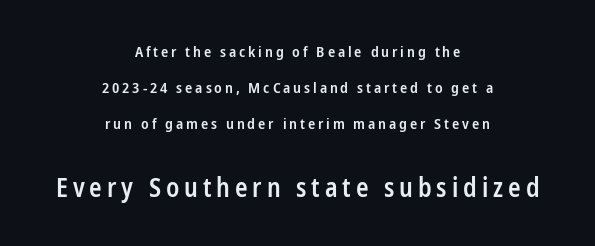
Summary of vertical rhythm: relaxed, with wide interline spacing. The space beneath each line is pristine and unruled. These words are printed semibold, heavier than regular yet not bold. Posture: straight, roman, zero tilt. Typeset on center — no edge is straight. Small over large — that's the arrangement of the two blocks here.
